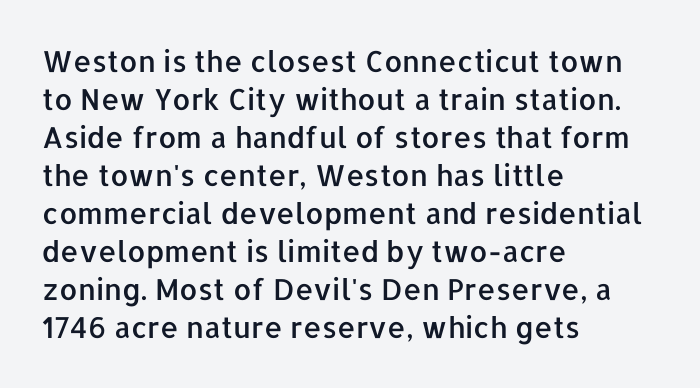
{"serif": "no", "italic": "no", "width": "normal", "stroke_contrast": "low", "x_height": "medium", "monospaced": "no", "underline": "no", "align": "left", "line_spacing": "normal", "line_spacing_ratio": 1.31, "letter_spacing": "normal", "letter_spacing_em": 0.0, "glyph_px": 29}
